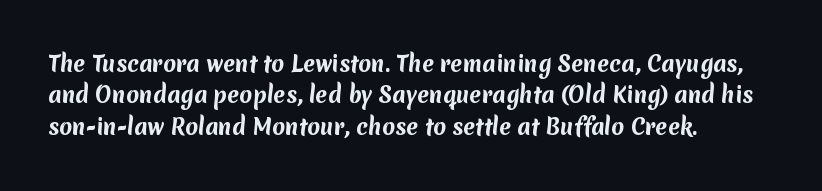
{"bold": "yes", "underline": "no", "align": "left", "line_spacing": "normal", "line_spacing_ratio": 1.49, "letter_spacing": "normal", "letter_spacing_em": 0.0, "glyph_px": 21}
